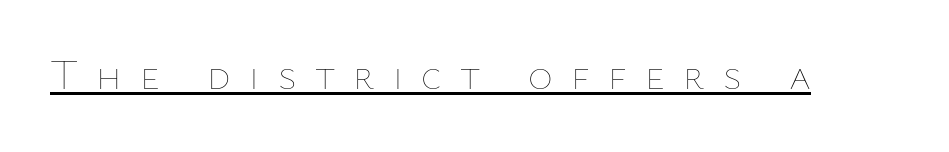
The type is letterspaced generously, with wide tracking. This is not heavy type; no bold has been used. Looks like regular typesetting: each glyph gets only the width it needs. Every character sits straight up, as roman type does. Does a line run under the words? Yes, clearly.
